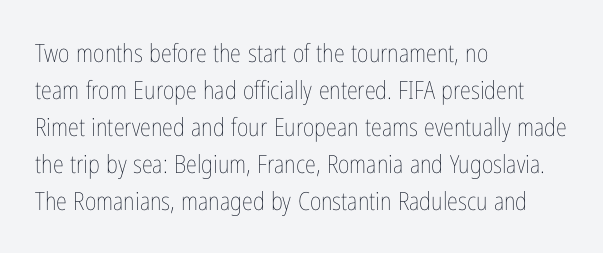
A typesetter would call this leading conventional body-copy spacing. Descender tails drop into unmarked territory. Visually the block forms a straight wall on the left and a jagged coastline on the right. Do the letters lean? They stand straight.
